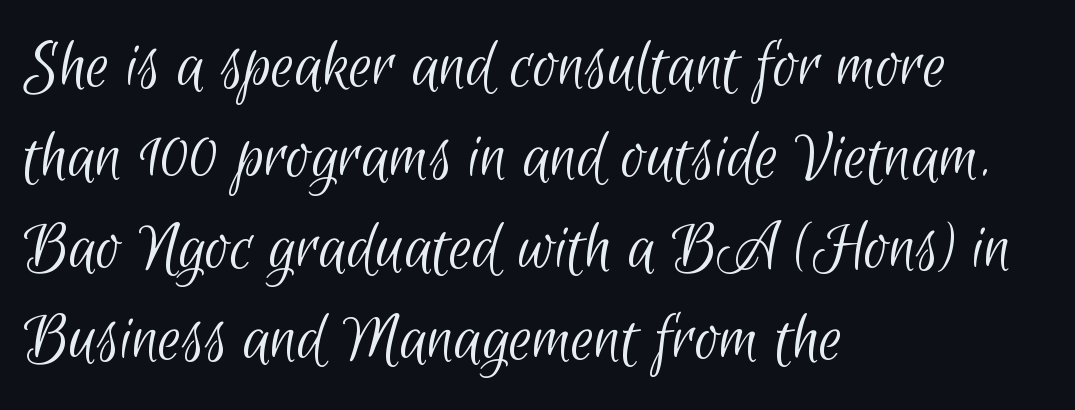
{"serif": "no", "bold": "no", "weight": "light", "width": "condensed", "stroke_contrast": "low", "x_height": "small", "monospaced": "no", "underline": "no", "align": "left", "line_spacing_ratio": 1.23, "letter_spacing": "normal", "letter_spacing_em": 0.0, "glyph_px": 74}
